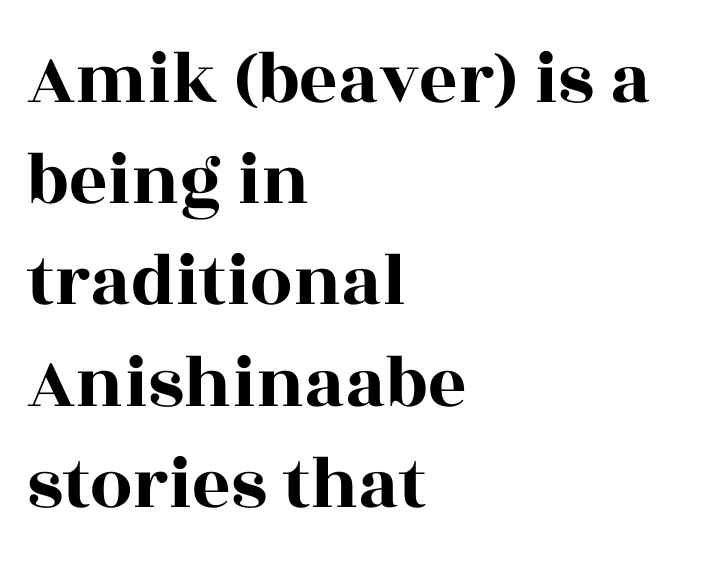
The letters stand straight up with perfectly vertical stems. Nobody drew a line under any word here. You could not count columns in this text — the font is proportionally spaced. Words appear dense and cohesive because spacing is normal. Horizontal bands of white between lines are of average thickness.
